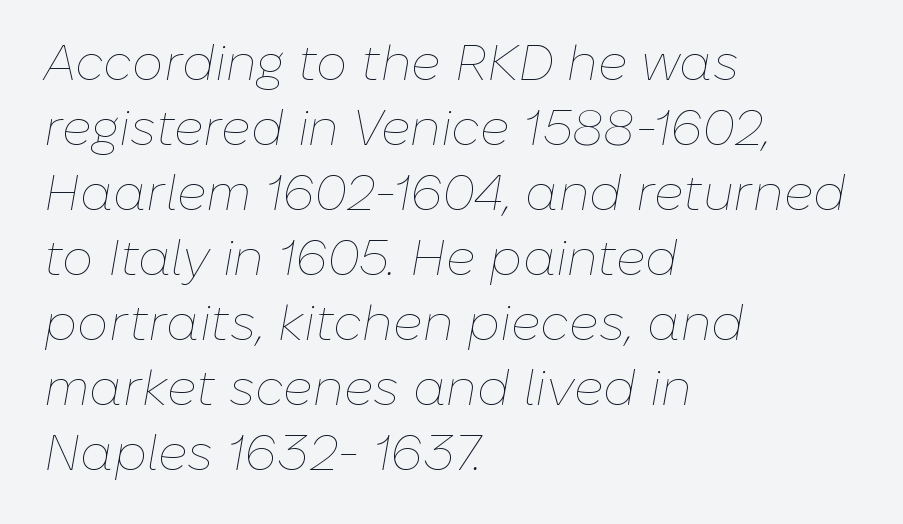
The string is rendered with underlining switched off. The lines are quadded left. These lines keep a tight, regular rhythm from letter to letter. Is the stroke heavy? The answer is a plain regular-or-lighter.
